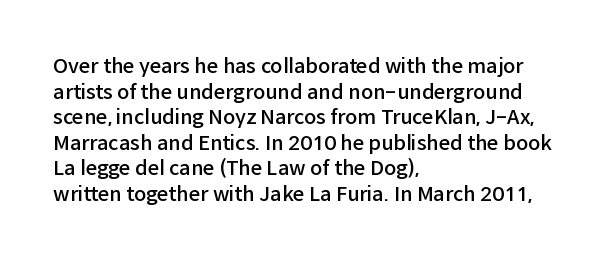
Q: Is the text bold? A: Semi-bold.
Q: Is the text italic (slanted)? A: No, it is upright.
Q: Is the text underlined? A: No.
Q: How is the paragraph aligned? A: Left-aligned.
Q: Is the spacing between letters normal or unusually wide? A: Normal.
Q: Is the spacing between lines tight, normal or loose? A: Normal.
